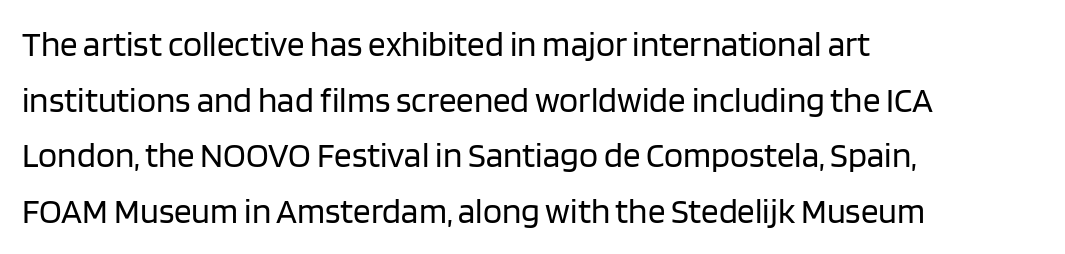
Q: Is the text bold? A: No.
Q: Is the text italic (slanted)? A: No, it is upright.
Q: Is the typeface a serif or a sans-serif typeface? A: Sans-serif.
Q: Is the text underlined? A: No.
Q: How is the paragraph aligned? A: Left-aligned.
Q: Is the spacing between letters normal or unusually wide? A: Normal.
Q: Is the spacing between lines tight, normal or loose? A: Normal.
Q: Width (condensed, normal, or wide)? A: Normal.
Q: Stroke contrast? A: Low.
Q: x-height? A: Large.
Q: Monospaced? A: No.
